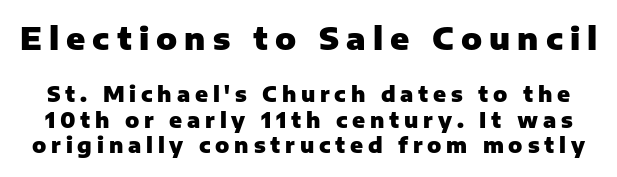
Q: Is the text bold? A: Yes.
Q: Is the text italic (slanted)? A: No, it is upright.
Q: Is the typeface a serif or a sans-serif typeface? A: Sans-serif.
Q: Is the text underlined? A: No.
Q: Is the spacing between letters normal or unusually wide? A: Unusually wide.
Q: Which block of text is set in a larger size, the first (top) or the second (bottom)? A: The first (top) one.
Q: Width (condensed, normal, or wide)? A: Normal.
Q: Stroke contrast? A: Low.
Q: x-height? A: Medium.
Q: Monospaced? A: No.
